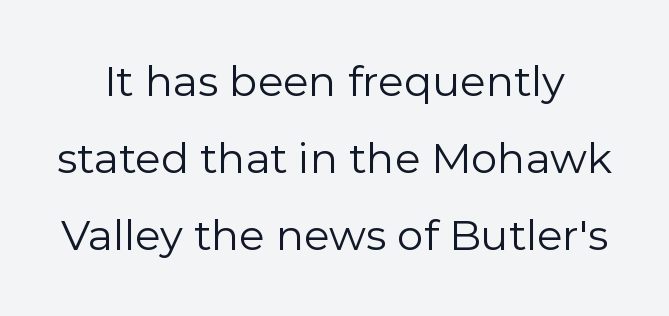
{"serif": "no", "italic": "no", "bold": "no", "weight": "regular", "width": "normal", "stroke_contrast": "low", "x_height": "medium", "monospaced": "no", "underline": "no", "line_spacing_ratio": 1.83, "letter_spacing": "normal", "letter_spacing_em": 0.0, "glyph_px": 42}
